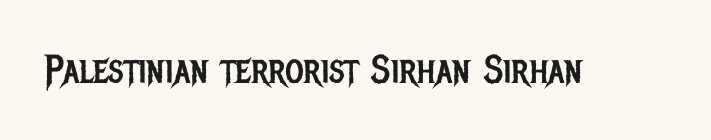
{"serif": "no", "italic": "no", "bold": "no", "weight": "regular", "width": "condensed", "stroke_contrast": "low", "x_height": "large", "monospaced": "no", "underline": "no", "letter_spacing": "normal", "letter_spacing_em": 0.0, "glyph_px": 40}
